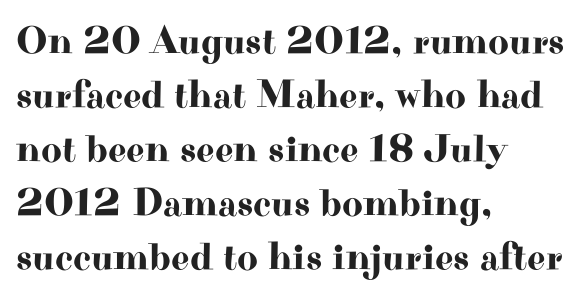
Upright lettering throughout. The space beneath each line is pristine and unruled. Reading down the column, the eye jumps a familiar distance to each next line. Observe the serifs anchoring each vertical stroke in this sample. The letters advance in unequal steps, a hallmark of proportional type. Typeset ragged right — the left edge is the straight one.
